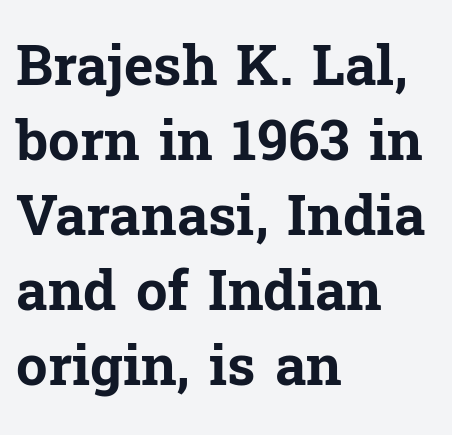
The font is running at its bold setting. Is the block centered? No — it sits flush against the left margin. This rendering features lettering with no underline. A typesetter would call this zero additional tracking. Designer's note — italics off, roman on. The face used here is seriffed, in the tradition of book romans.
